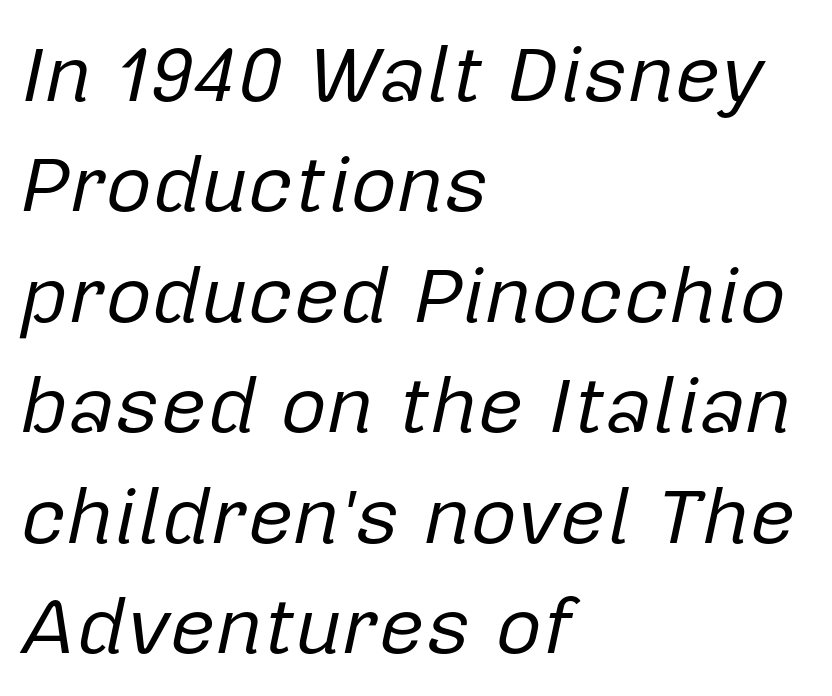
The image shows 80 px regular-weight type, italic (leaning right); set left-aligned, normal line spacing (1.38x), normal letter spacing, not underlined; low stroke contrast and a medium x-height.
